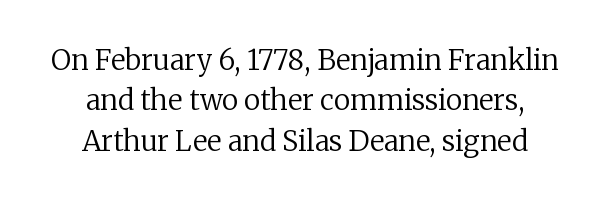
{"serif": "yes", "italic": "no", "bold": "no", "weight": "regular", "width": "normal", "stroke_contrast": "low", "x_height": "medium", "monospaced": "no", "underline": "no", "align": "center", "line_spacing": "normal", "line_spacing_ratio": 1.44, "letter_spacing": "normal", "letter_spacing_em": 0.0, "glyph_px": 28}
